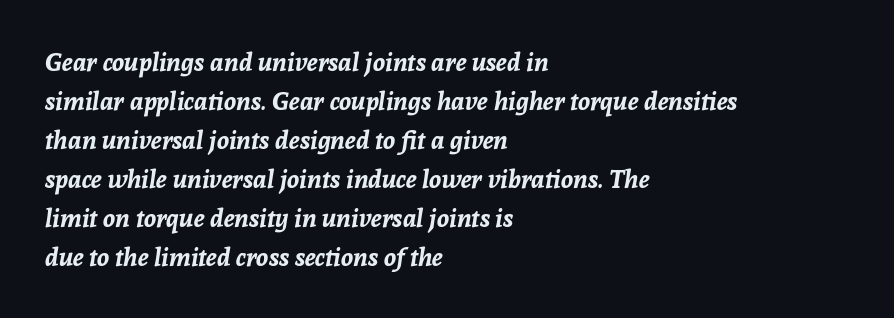
{"italic": "yes", "lean": "right", "slant_degrees": 8, "bold": "yes", "underline": "no", "align": "left", "line_spacing": "normal", "line_spacing_ratio": 1.56, "letter_spacing": "normal", "letter_spacing_em": 0.0, "glyph_px": 25}
